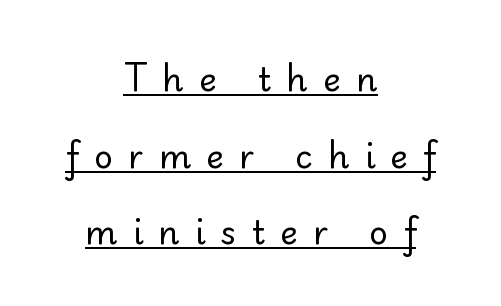
{"serif": "no", "italic": "no", "bold": "no", "weight": "regular", "width": "normal", "stroke_contrast": "low", "x_height": "small", "monospaced": "no", "underline": "yes", "align": "center", "line_spacing": "loose", "line_spacing_ratio": 2.32, "letter_spacing": "wide", "letter_spacing_em": 0.47, "glyph_px": 33}
